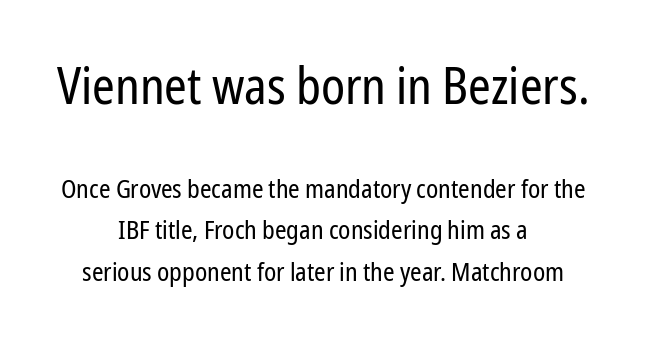
{"serif": "no", "italic": "no", "bold": "no", "weight": "regular", "width": "condensed", "stroke_contrast": "low", "x_height": "medium", "monospaced": "no", "underline": "no", "align": "center", "line_spacing": "normal", "line_spacing_ratio": 1.58, "letter_spacing": "normal", "letter_spacing_em": 0.0, "larger_block": "first", "size_ratio": 1.96, "glyph_px": 51}
